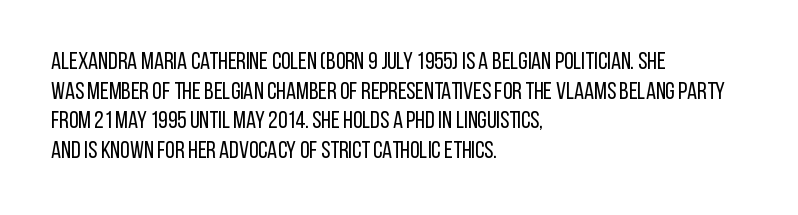
Words appear dense and cohesive because spacing is normal. Stem width sits at or under what a default text font uses. Honestly, there is no underline to notice here at all. The lettering stays uniformly vertical, giving the passage a roman look.
